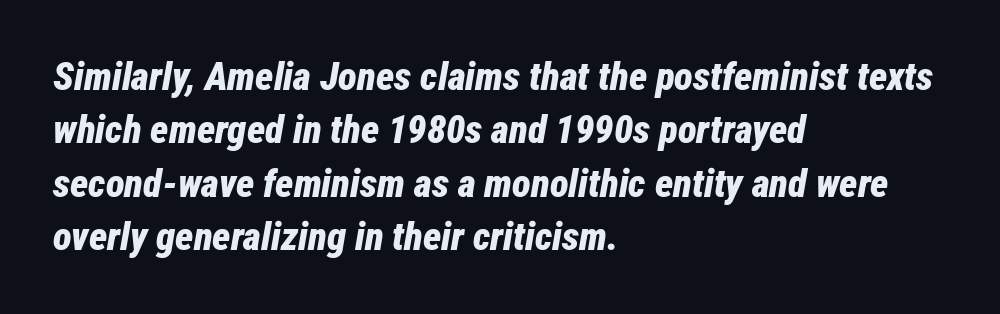
Q: Is the text bold? A: Yes.
Q: Is the text italic (slanted)? A: Yes, it leans right by about 12 degrees.
Q: Is the text underlined? A: No.
Q: How is the paragraph aligned? A: Left-aligned.
Q: Is the spacing between letters normal or unusually wide? A: Normal.
Q: Is the spacing between lines tight, normal or loose? A: Normal.
Q: Width (condensed, normal, or wide)? A: Condensed.
Q: Stroke contrast? A: Low.
Q: x-height? A: Medium.
Q: Monospaced? A: No.
